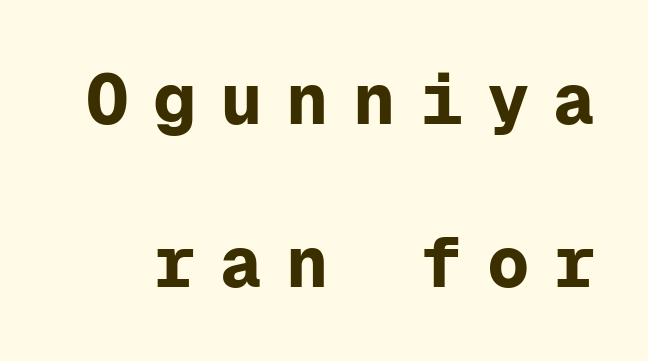
{"serif": "no", "italic": "no", "bold": "yes", "weight": "bold", "width": "normal", "stroke_contrast": "low", "x_height": "medium", "monospaced": "yes", "underline": "no", "line_spacing": "loose", "line_spacing_ratio": 2.3, "letter_spacing": "wide", "letter_spacing_em": 0.34, "glyph_px": 71}
